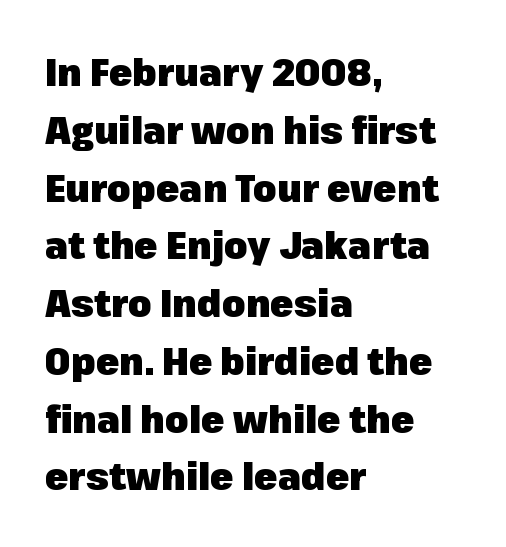
These lines are set flush left with a ragged right edge. The foot of each line stays bare and open. The lettering stays uniformly vertical, giving the passage a roman look. The leading is moderate, giving the passage an even texture.
